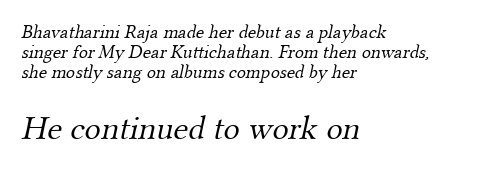
{"serif": "yes", "bold": "no", "weight": "light", "width": "normal", "stroke_contrast": "medium", "x_height": "small", "monospaced": "no", "underline": "no", "align": "left", "line_spacing": "tight", "line_spacing_ratio": 1.05, "letter_spacing": "normal", "letter_spacing_em": 0.0, "larger_block": "second", "size_ratio": 1.79, "glyph_px": 34}
